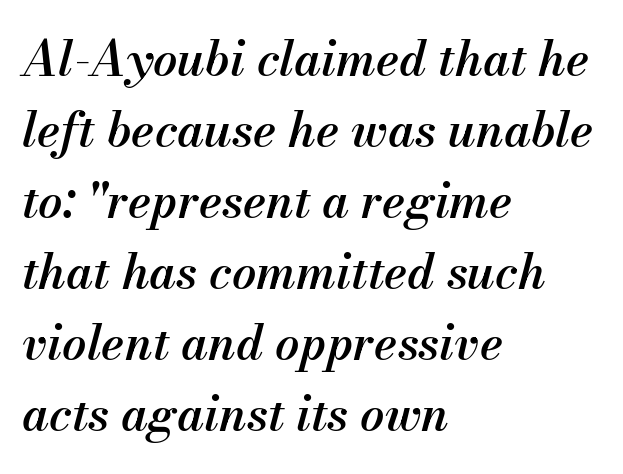
Rendered with sloped, italic letterforms. What's the leading like? Ordinary, nothing unusual. This is the in-between weight designers call semibold or demi. Beneath every word, the page is bare. The letterforms sit shoulder to shoulder at normal distance. This sample has the flowing, uneven cadence of proportional lettering.
